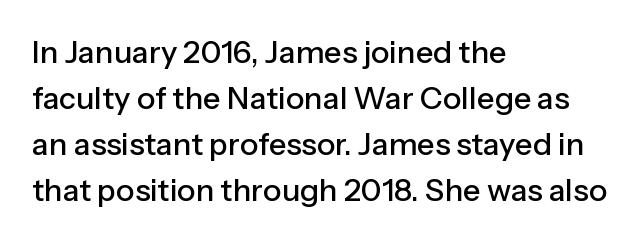
Vertical spacing — default. A roman cut, with each character standing at attention. A bare baseline throughout the passage. Compared with a centered layout, this one pins lines to the left instead.
